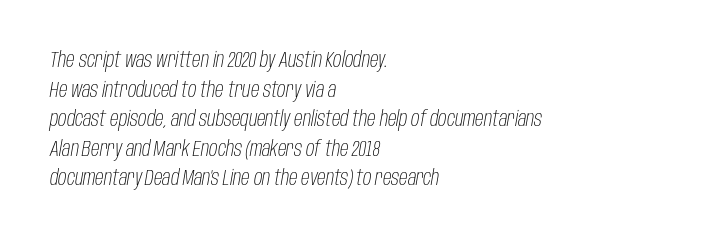
The image shows 21 px text type, italic (leaning right); set left-aligned, normal line spacing (1.41x), normal letter spacing, not underlined.
